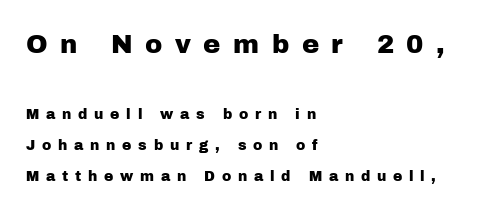
The area under the type is left untouched. Which of the two is more prominent by size? The first, at the top. Notice how the stems are strictly vertical — no italics here. The passage is arranged the way most books set body copy — flush left.
